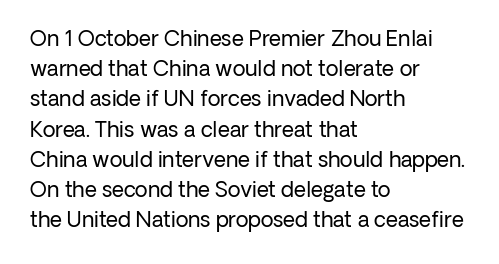
{"italic": "no", "bold": "no", "underline": "no", "align": "left", "line_spacing": "normal", "line_spacing_ratio": 1.44, "letter_spacing": "normal", "letter_spacing_em": 0.0, "glyph_px": 21}
